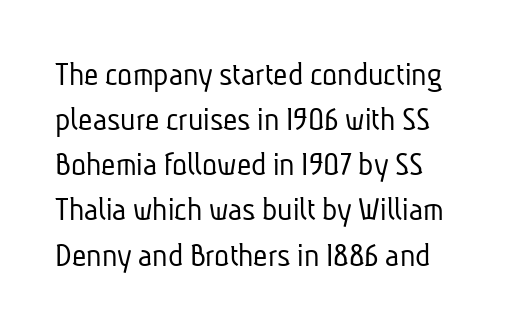
{"serif": "no", "bold": "no", "weight": "light", "width": "condensed", "stroke_contrast": "low", "x_height": "medium", "monospaced": "no", "underline": "no", "align": "left", "line_spacing": "normal", "line_spacing_ratio": 1.29, "letter_spacing": "normal", "letter_spacing_em": 0.0, "glyph_px": 35}
